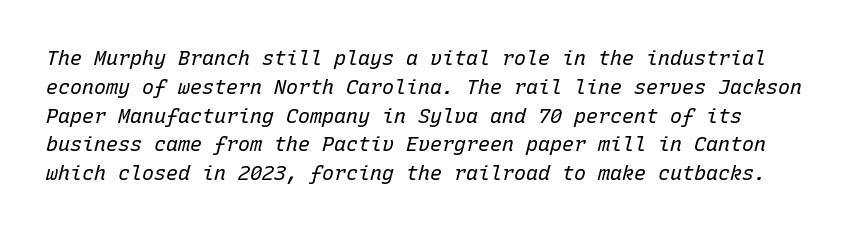
The image shows 20 px text type, italic (leaning right); set normal line spacing (1.44x), normal letter spacing, not underlined.
